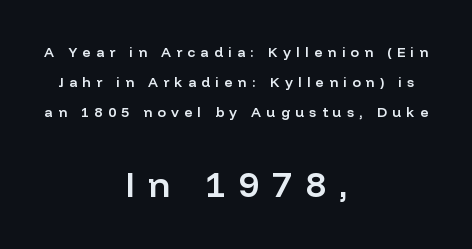
Q: Is the text bold? A: Semi-bold.
Q: Is the text italic (slanted)? A: No, it is upright.
Q: Is the typeface a serif or a sans-serif typeface? A: Sans-serif.
Q: Is the text underlined? A: No.
Q: How is the paragraph aligned? A: Centered.
Q: Is the spacing between letters normal or unusually wide? A: Unusually wide.
Q: Is the spacing between lines tight, normal or loose? A: Loose.
Q: Which block of text is set in a larger size, the first (top) or the second (bottom)? A: The second (bottom) one.
Q: Width (condensed, normal, or wide)? A: Normal.
Q: Stroke contrast? A: Low.
Q: x-height? A: Medium.
Q: Monospaced? A: No.
